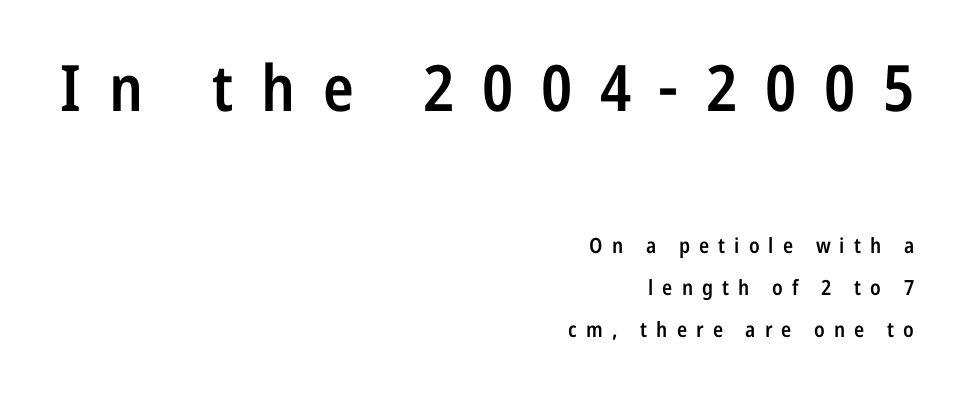
Q: Is the text bold? A: Semi-bold.
Q: Is the text italic (slanted)? A: No, it is upright.
Q: Is the typeface a serif or a sans-serif typeface? A: Sans-serif.
Q: Is the text underlined? A: No.
Q: How is the paragraph aligned? A: Right-aligned.
Q: Is the spacing between letters normal or unusually wide? A: Unusually wide.
Q: Is the spacing between lines tight, normal or loose? A: Loose.
Q: Which block of text is set in a larger size, the first (top) or the second (bottom)? A: The first (top) one.
Q: Width (condensed, normal, or wide)? A: Condensed.
Q: Stroke contrast? A: Low.
Q: x-height? A: Medium.
Q: Monospaced? A: No.
